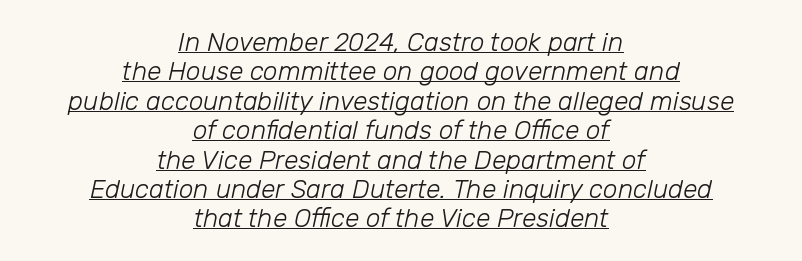
{"italic": "yes", "lean": "right", "slant_degrees": 12, "bold": "no", "underline": "yes", "align": "center", "line_spacing": "tight", "line_spacing_ratio": 1.13, "letter_spacing": "normal", "letter_spacing_em": 0.0, "glyph_px": 26}
